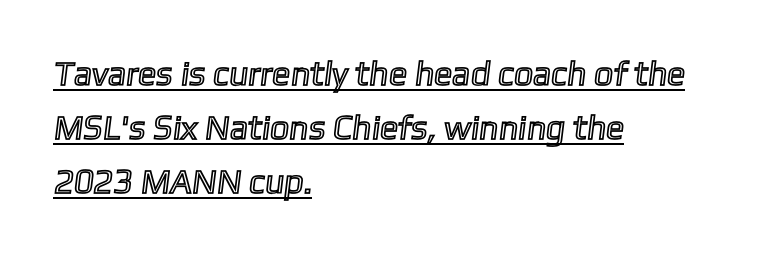
{"width": "normal", "x_height": "medium", "monospaced": "no", "underline": "yes", "align": "left", "line_spacing": "normal", "line_spacing_ratio": 1.59, "letter_spacing": "normal", "letter_spacing_em": 0.0, "glyph_px": 34}
